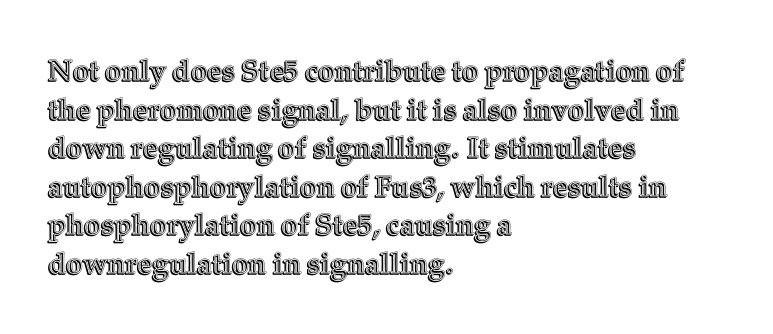
{"italic": "no", "width": "normal", "x_height": "medium", "monospaced": "no", "underline": "no", "align": "left", "line_spacing": "normal", "line_spacing_ratio": 1.33, "letter_spacing": "normal", "letter_spacing_em": 0.0, "glyph_px": 29}
